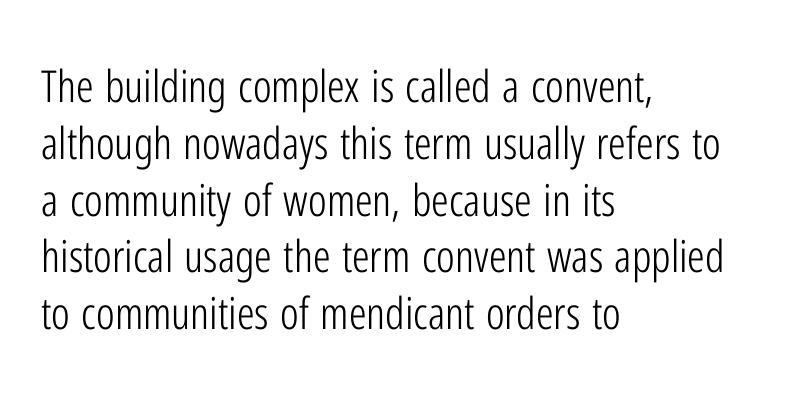
{"serif": "no", "italic": "no", "bold": "no", "weight": "light", "width": "condensed", "stroke_contrast": "low", "x_height": "medium", "monospaced": "no", "underline": "no", "align": "left", "line_spacing": "normal", "line_spacing_ratio": 1.29, "letter_spacing": "normal", "letter_spacing_em": 0.0, "glyph_px": 44}
